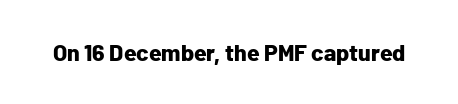
Notice how thick the strokes are: this is what a full bold looks like. In terms of letterspacing, this is plain default setting. The specimen omits any rule beneath the text block's lines. The lettering stays uniformly vertical, giving the passage a roman look.
